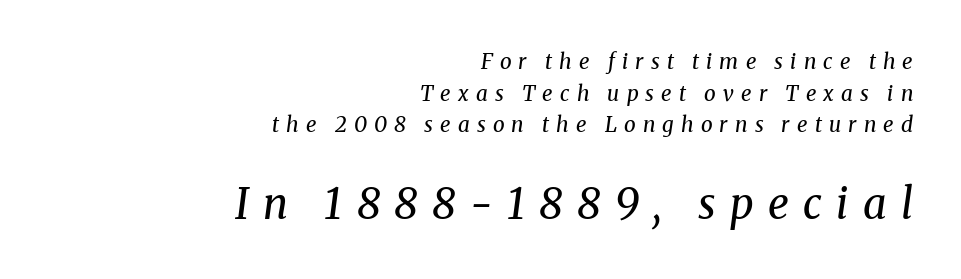
The image shows 42 px regular-weight serif type, italic (leaning right); set right-aligned, normal line spacing (1.51x), unusually wide letter spacing (+0.34 em), not underlined; the second (bottom) block is 2.0x larger; medium stroke contrast and a medium x-height.
